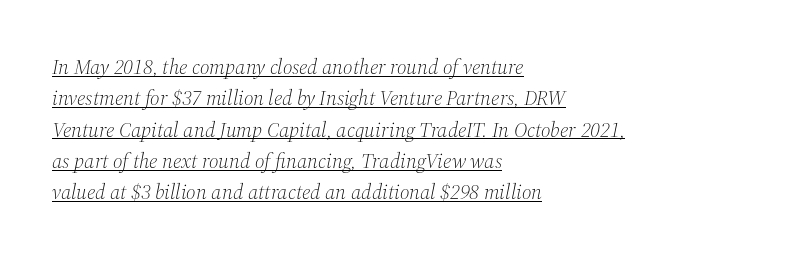
Vertical stems look standard width or narrower in stroke. Each word holds together tightly as a unit, with standard inter-letter gaps. Designer's note — italics engaged. Notice how the passage keeps a crisp vertical edge on the left only. Glance below the letters and you will spot a drawn line. The lines sit at an ordinary, default distance from one another.
